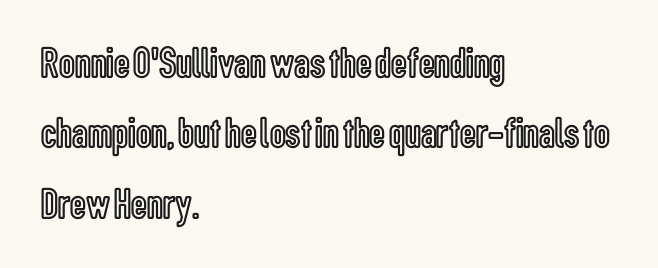
The image shows 44 px condensed type, upright; set left-aligned, normal line spacing (1.6x), normal letter spacing, not underlined; a medium x-height.
